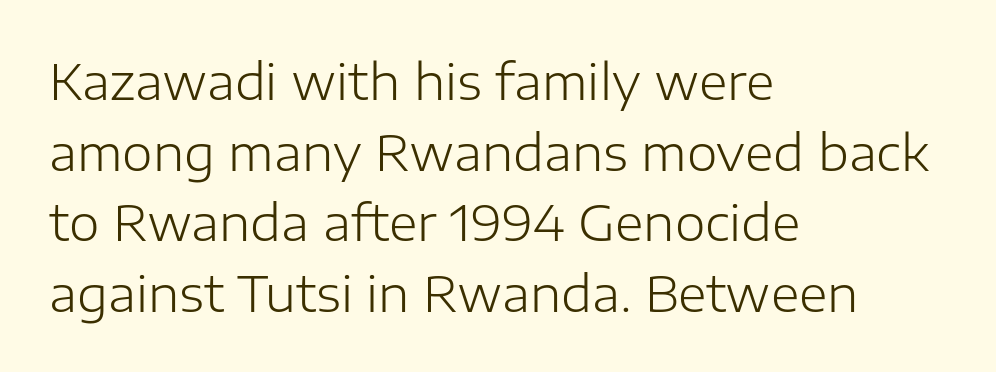
The image shows 49 px light sans-serif type, upright; set left-aligned, normal line spacing (1.44x), normal letter spacing, not underlined; low stroke contrast and a medium x-height.
